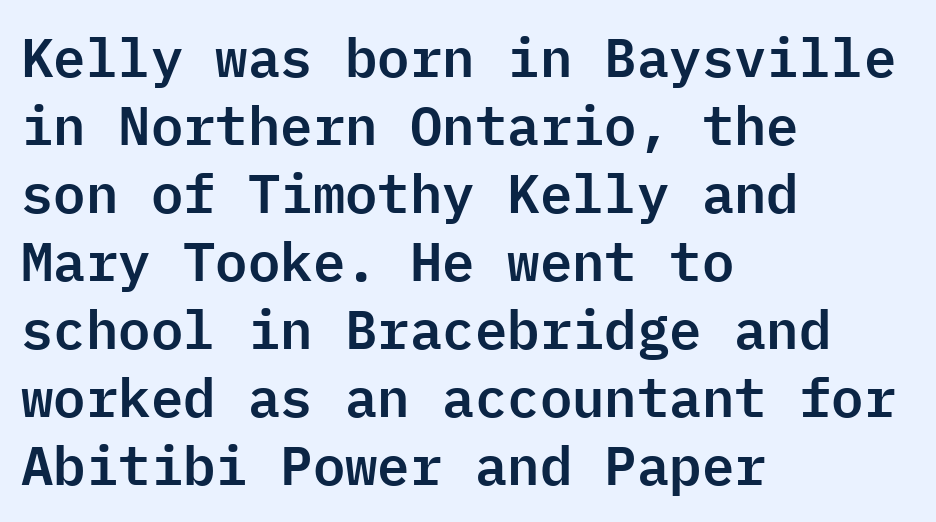
The image shows 54 px sans-serif type, upright, monospaced; set left-aligned, normal line spacing (1.26x), normal letter spacing, not underlined; low stroke contrast and a medium x-height.
